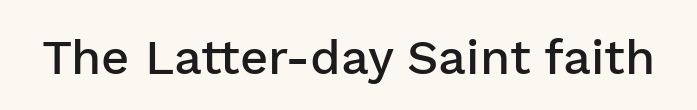
These lines are composed in type without serifs. Bare-footed words on every line. Each letter keeps its own natural width here, so spacing adapts to shape. Designer's note — italics off, roman on. Spacing between characters is what you'd get straight out of the box. Heft: intermediate — a semibold.
